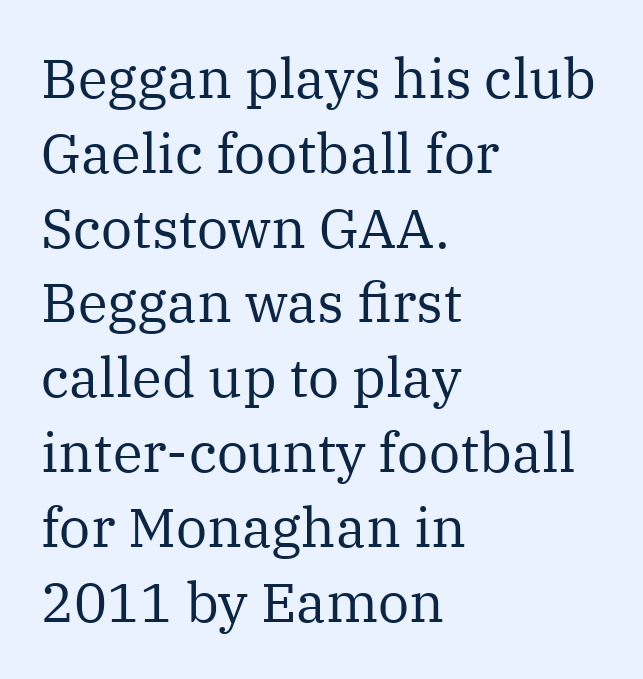
The image shows 55 px regular-weight serif type, upright; set left-aligned, normal line spacing (1.36x), normal letter spacing, not underlined; medium stroke contrast and a medium x-height.
